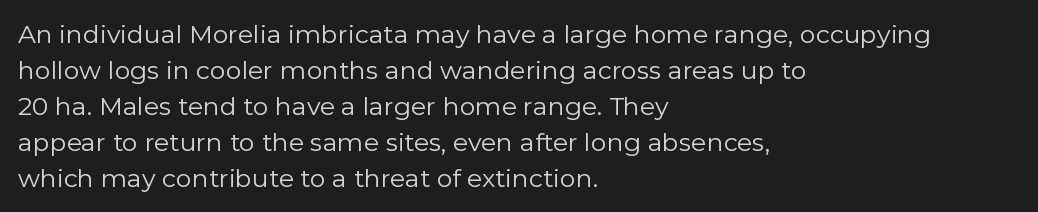
Q: Is the text bold? A: No.
Q: Is the text italic (slanted)? A: No, it is upright.
Q: Is the text underlined? A: No.
Q: How is the paragraph aligned? A: Left-aligned.
Q: Is the spacing between letters normal or unusually wide? A: Normal.
Q: Is the spacing between lines tight, normal or loose? A: Normal.
